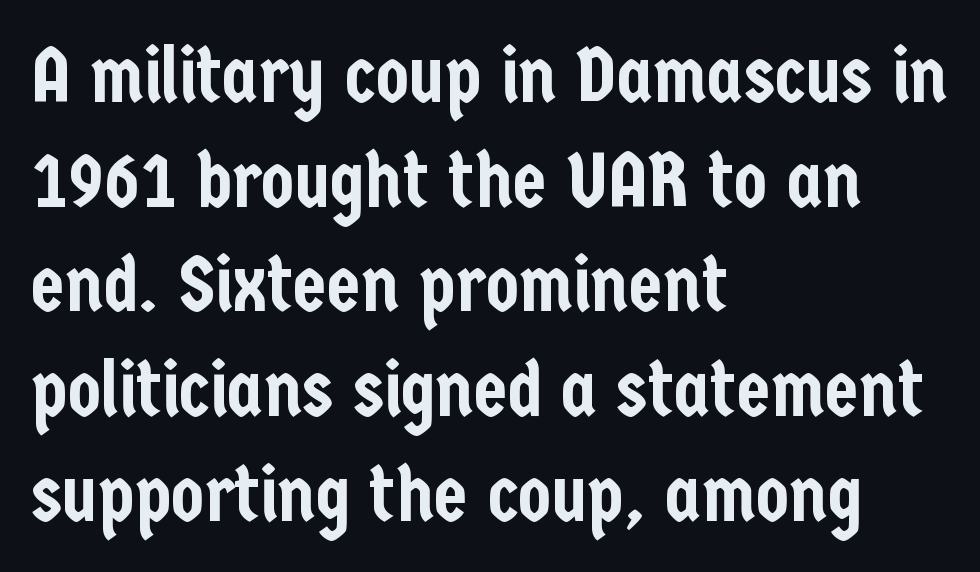
{"serif": "no", "italic": "no", "width": "condensed", "stroke_contrast": "low", "x_height": "medium", "monospaced": "no", "underline": "no", "align": "left", "line_spacing": "normal", "line_spacing_ratio": 1.36, "letter_spacing": "normal", "letter_spacing_em": 0.0, "glyph_px": 77}
